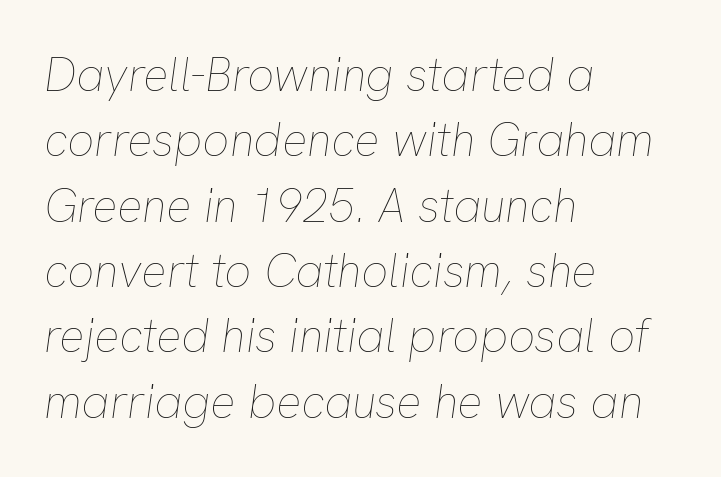
The image shows 47 px thin type, italic (leaning right); set left-aligned, normal line spacing (1.39x), normal letter spacing, not underlined; low stroke contrast and a medium x-height.
